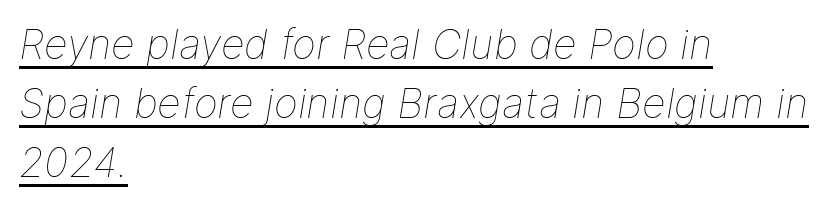
The image shows 41 px thin type, italic (leaning right); set left-aligned, normal line spacing (1.44x), normal letter spacing, underlined; low stroke contrast and a medium x-height.
